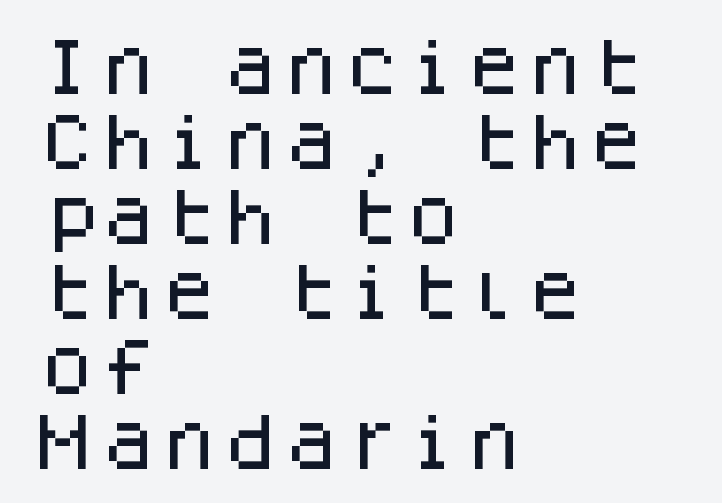
The image shows 61 px sans-serif type, upright, monospaced; set left-aligned, line spacing 1.23x, normal letter spacing, not underlined; low stroke contrast and a large x-height.
